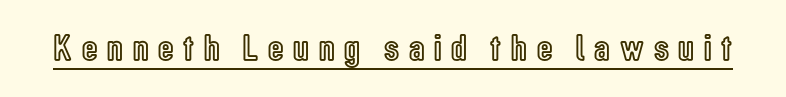
Q: Is the text italic (slanted)? A: No, it is upright.
Q: Is the text underlined? A: Yes.
Q: Is the spacing between letters normal or unusually wide? A: Unusually wide.
Q: Width (condensed, normal, or wide)? A: Condensed.
Q: x-height? A: Medium.
Q: Monospaced? A: No.
